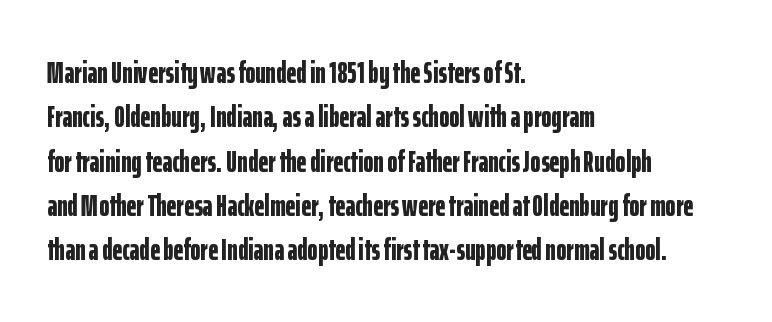
{"serif": "no", "italic": "no", "bold": "yes", "weight": "bold", "width": "condensed", "stroke_contrast": "low", "x_height": "medium", "monospaced": "no", "underline": "no", "align": "left", "line_spacing": "normal", "line_spacing_ratio": 1.43, "letter_spacing": "normal", "letter_spacing_em": 0.0, "glyph_px": 31}
